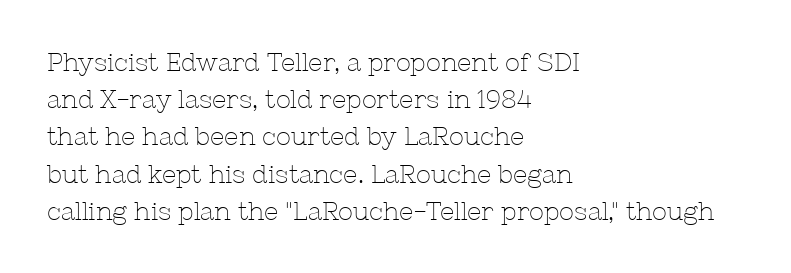
{"italic": "no", "bold": "no", "underline": "no", "align": "left", "line_spacing": "normal", "line_spacing_ratio": 1.49, "letter_spacing": "normal", "letter_spacing_em": 0.0, "glyph_px": 25}
